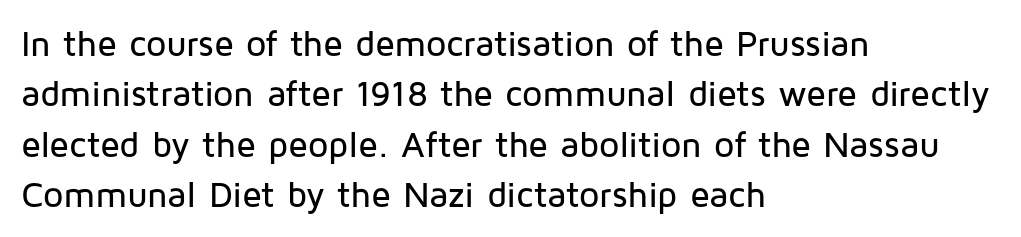
{"serif": "no", "italic": "no", "width": "normal", "stroke_contrast": "low", "x_height": "medium", "monospaced": "no", "underline": "no", "align": "left", "line_spacing": "normal", "line_spacing_ratio": 1.4, "letter_spacing": "normal", "letter_spacing_em": 0.0, "glyph_px": 36}
